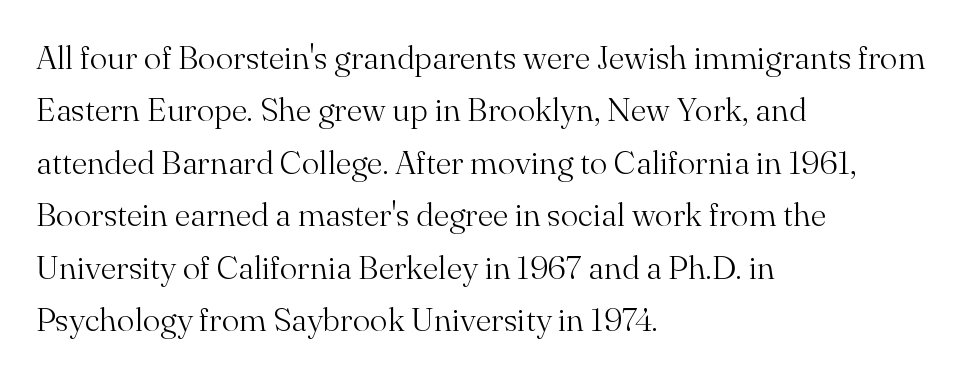
The image shows 33 px light serif type, upright; set left-aligned, normal line spacing (1.59x), normal letter spacing, not underlined; medium stroke contrast and a small x-height.
